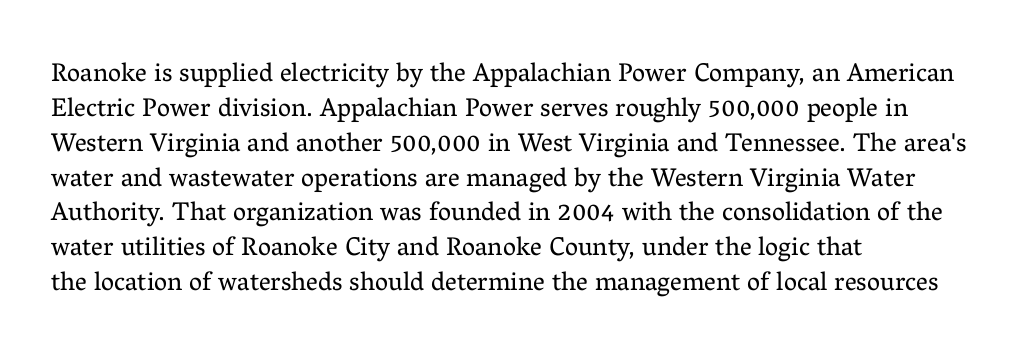
The strip under each line holds only bare page. Short note: letters normally spaced. The axis of the letterforms is exactly vertical. Line spacing here is normal. The rendering anchors every line to the left-hand side.
